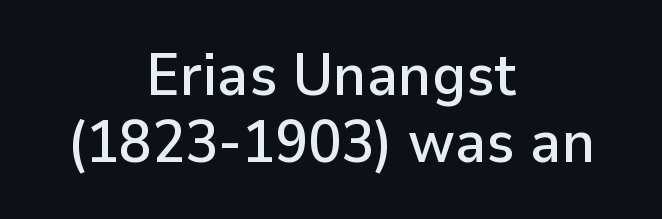
The image shows 60 px sans-serif type, upright; set centered, tight line spacing (1.12x), normal letter spacing, not underlined; low stroke contrast and a medium x-height.
